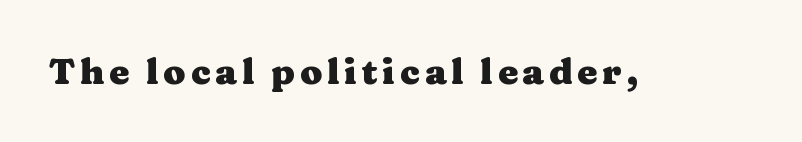
The image shows 36 px heavy, wide serif type, upright; set not underlined; medium stroke contrast and a medium x-height.
